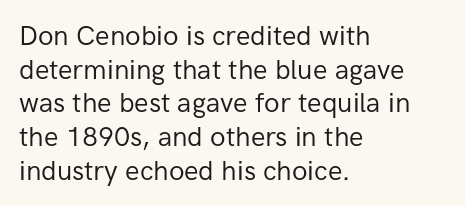
The image shows 27 px text type, upright; set left-aligned, normal line spacing (1.25x), normal letter spacing, not underlined.
